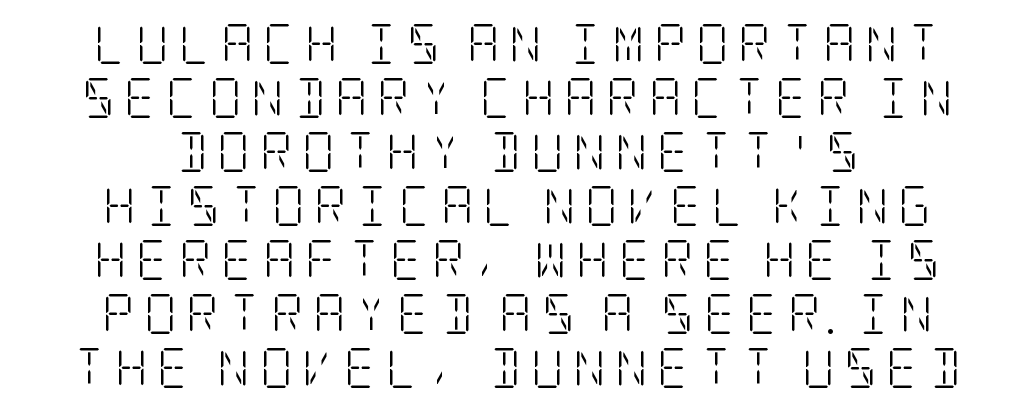
Regarding leading, the lines here are spaced in the standard way. Posture: vertical. Glance below the letters and you will spot only blank space. Each line is balanced around a shared central axis. Each stroke keeps to a modest, everyday thickness or less.
